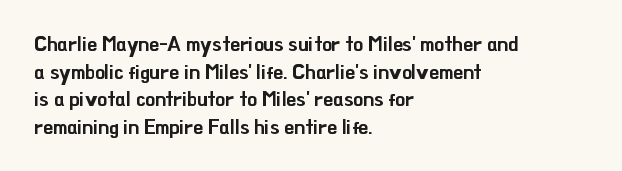
Q: Is the text italic (slanted)? A: No, it is upright.
Q: Is the text underlined? A: No.
Q: How is the paragraph aligned? A: Left-aligned.
Q: Is the spacing between letters normal or unusually wide? A: Normal.
Q: Is the spacing between lines tight, normal or loose? A: Normal.
